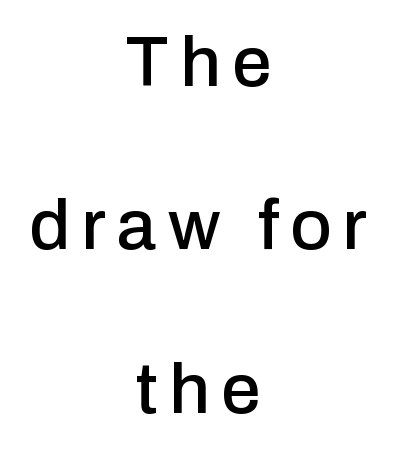
Q: Is the text italic (slanted)? A: No, it is upright.
Q: Is the typeface a serif or a sans-serif typeface? A: Sans-serif.
Q: Is the text underlined? A: No.
Q: How is the paragraph aligned? A: Centered.
Q: Is the spacing between lines tight, normal or loose? A: Loose.
Q: Width (condensed, normal, or wide)? A: Normal.
Q: Stroke contrast? A: Low.
Q: x-height? A: Medium.
Q: Monospaced? A: No.
